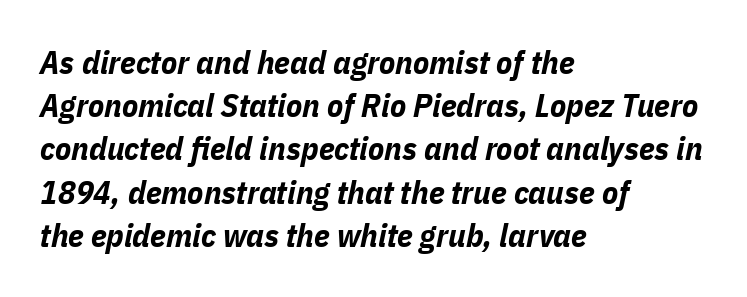
{"italic": "yes", "lean": "right", "slant_degrees": 11, "bold": "yes", "weight": "bold", "width": "condensed", "stroke_contrast": "low", "x_height": "medium", "monospaced": "no", "underline": "no", "align": "left", "line_spacing": "normal", "line_spacing_ratio": 1.31, "letter_spacing": "normal", "letter_spacing_em": 0.0, "glyph_px": 33}
